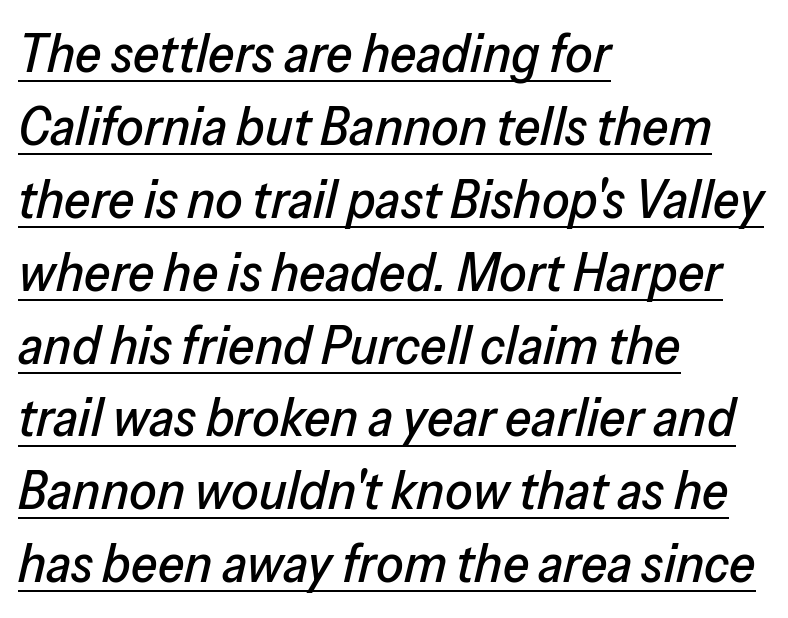
The image shows 54 px text type, italic (leaning right); set left-aligned, normal line spacing (1.35x), normal letter spacing, underlined; low stroke contrast and a medium x-height.
